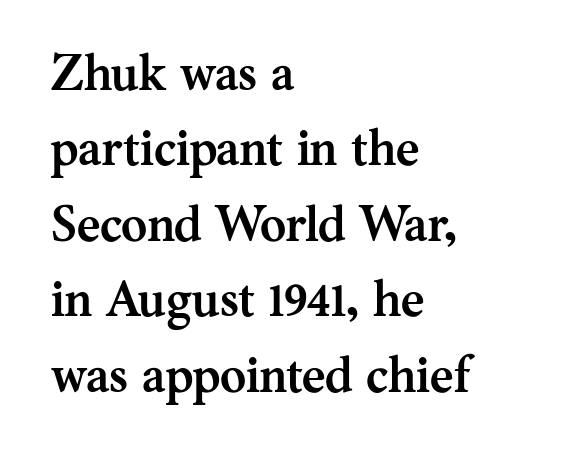
Q: Is the text bold? A: Yes.
Q: Is the text italic (slanted)? A: No, it is upright.
Q: Is the typeface a serif or a sans-serif typeface? A: Serif.
Q: Is the text underlined? A: No.
Q: How is the paragraph aligned? A: Left-aligned.
Q: Is the spacing between letters normal or unusually wide? A: Normal.
Q: Is the spacing between lines tight, normal or loose? A: Normal.
Q: Width (condensed, normal, or wide)? A: Normal.
Q: Stroke contrast? A: Medium.
Q: x-height? A: Medium.
Q: Monospaced? A: No.
